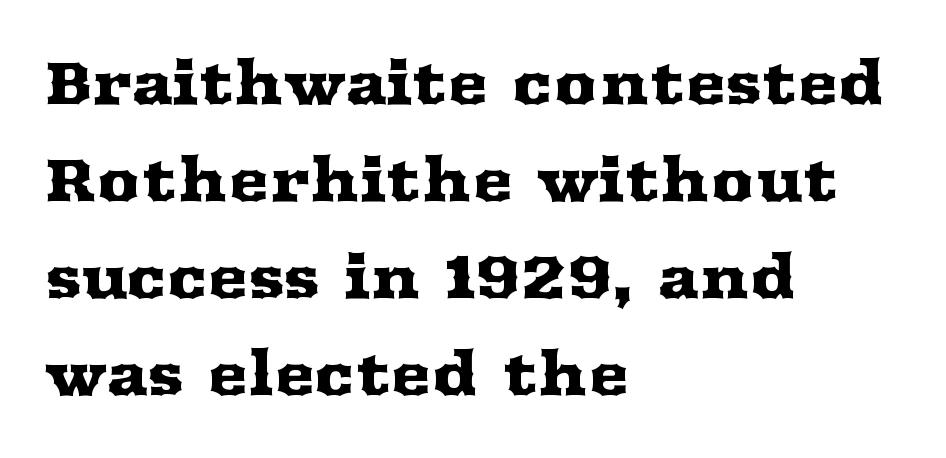
Q: Is the text italic (slanted)? A: No, it is upright.
Q: Is the typeface a serif or a sans-serif typeface? A: Serif.
Q: Is the text underlined? A: No.
Q: How is the paragraph aligned? A: Left-aligned.
Q: Is the spacing between letters normal or unusually wide? A: Normal.
Q: Is the spacing between lines tight, normal or loose? A: Normal.
Q: Width (condensed, normal, or wide)? A: Wide.
Q: Stroke contrast? A: Medium.
Q: x-height? A: Medium.
Q: Monospaced? A: No.
